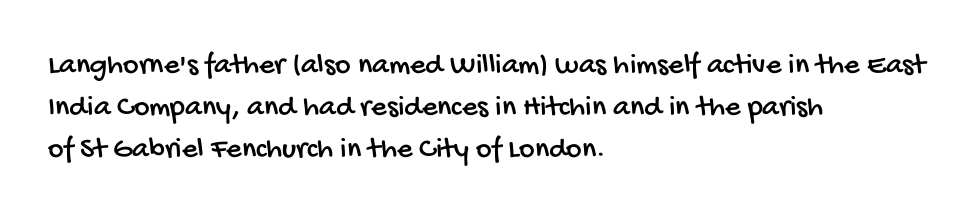
{"serif": "no", "width": "condensed", "stroke_contrast": "low", "x_height": "large", "monospaced": "no", "underline": "no", "align": "left", "line_spacing": "normal", "line_spacing_ratio": 1.4, "letter_spacing": "normal", "letter_spacing_em": 0.0, "glyph_px": 30}
